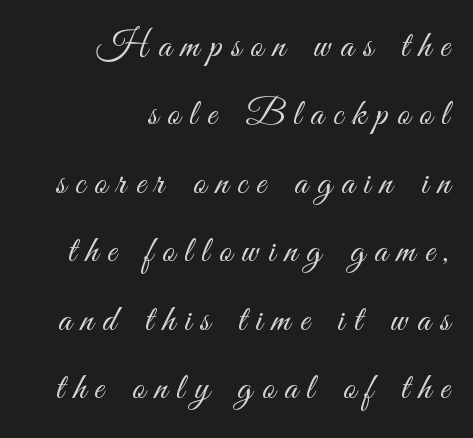
Q: Is the text bold? A: No.
Q: Is the text italic (slanted)? A: Yes.
Q: Is the typeface a serif or a sans-serif typeface? A: Sans-serif.
Q: Is the text underlined? A: No.
Q: How is the paragraph aligned? A: Right-aligned.
Q: Is the spacing between letters normal or unusually wide? A: Unusually wide.
Q: Width (condensed, normal, or wide)? A: Condensed.
Q: Stroke contrast? A: Medium.
Q: x-height? A: Small.
Q: Monospaced? A: No.
